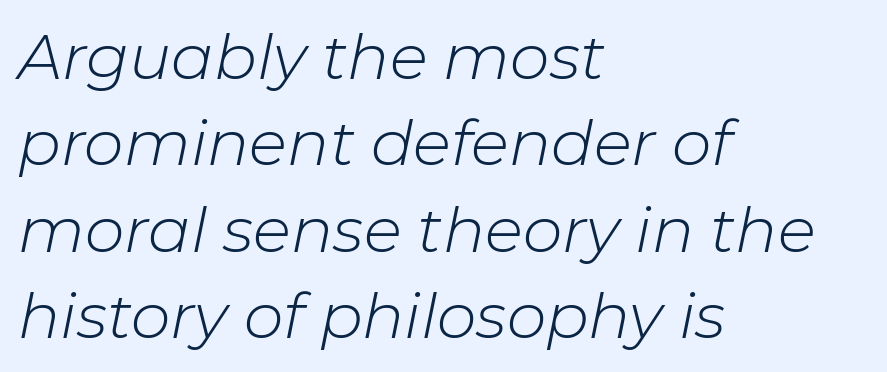
The rendering uses natural spacing where letterforms have individual widths. The gaps between neighbouring characters are ordinary and unremarkable. Line beginnings align vertically; line endings do not. Each stroke keeps to a modest, everyday thickness or less. Quick note: underline off. The lines sit at an ordinary, default distance from one another.
